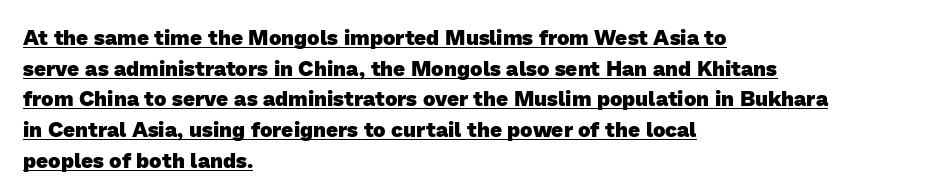
The image shows 21 px bold type; set left-aligned, normal line spacing (1.46x), normal letter spacing, underlined.
